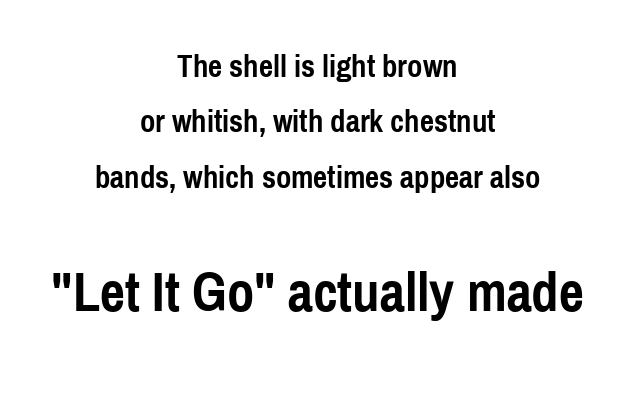
Q: Is the text bold? A: Yes.
Q: Is the text italic (slanted)? A: No, it is upright.
Q: Is the typeface a serif or a sans-serif typeface? A: Sans-serif.
Q: Is the text underlined? A: No.
Q: How is the paragraph aligned? A: Centered.
Q: Is the spacing between letters normal or unusually wide? A: Normal.
Q: Which block of text is set in a larger size, the first (top) or the second (bottom)? A: The second (bottom) one.
Q: Width (condensed, normal, or wide)? A: Condensed.
Q: x-height? A: Medium.
Q: Monospaced? A: No.
